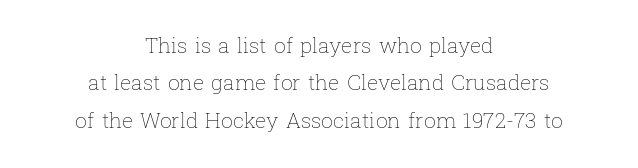
Nothing heavy about these letters — not bold at all. Do the letters lean? They stand straight. Unmarked baselines from the first word to the last. The gaps between neighbouring characters are ordinary and unremarkable. The passage is arranged like a title page — every line centered.
